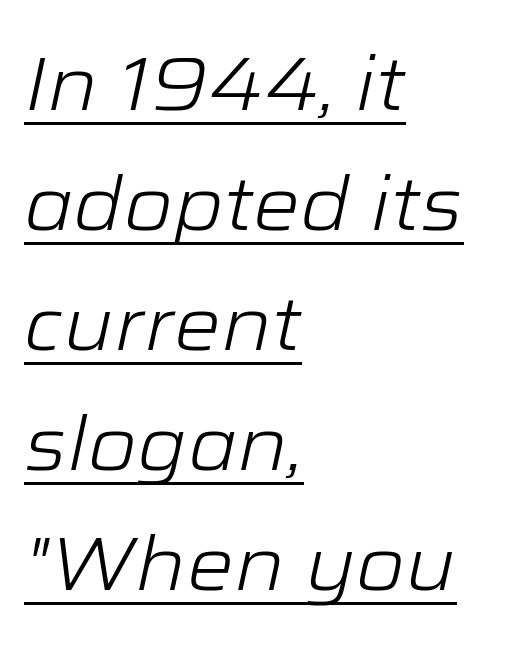
The image shows 75 px light, wide type, italic (leaning right); set left-aligned, normal line spacing (1.6x), normal letter spacing, underlined; low stroke contrast and a medium x-height.
